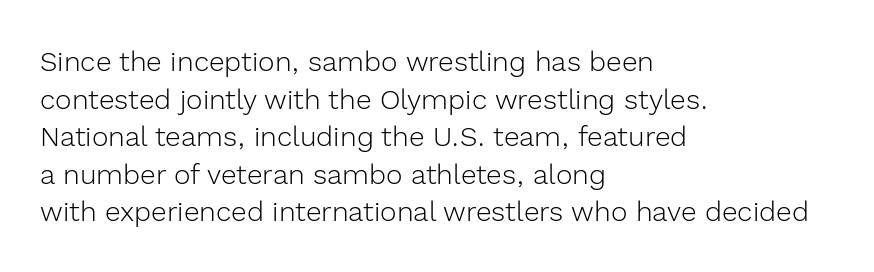
{"serif": "no", "italic": "no", "bold": "no", "weight": "light", "width": "normal", "x_height": "medium", "monospaced": "no", "underline": "no", "align": "left", "line_spacing": "normal", "line_spacing_ratio": 1.34, "letter_spacing": "normal", "letter_spacing_em": 0.0, "glyph_px": 28}
